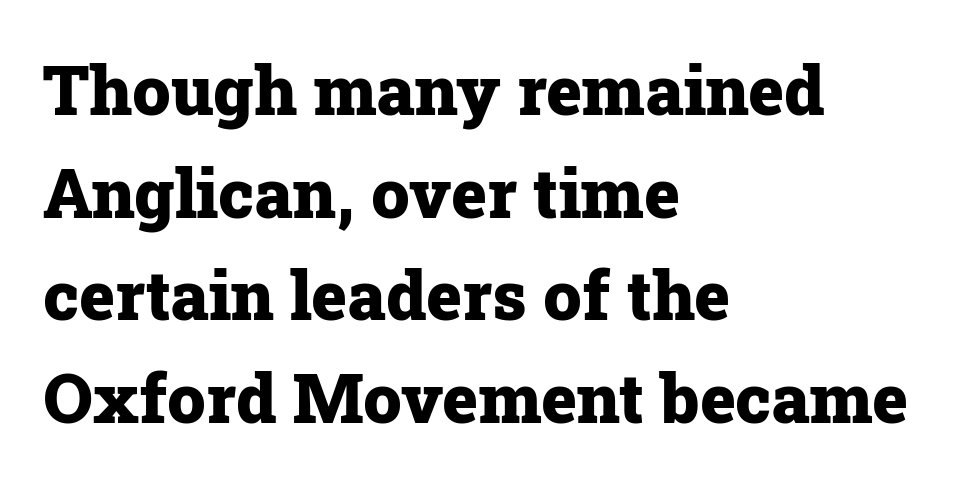
Is the type bold? Yes — the strokes are clearly thick and heavy. Does the type have serifs? Yes, each stem ends in a small foot. This sample has the flowing, uneven cadence of proportional lettering. Characters follow at the spacing the type designer built in.
